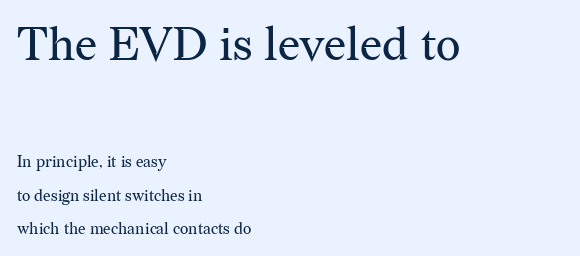
{"serif": "yes", "italic": "no", "bold": "no", "weight": "regular", "width": "normal", "stroke_contrast": "medium", "x_height": "medium", "monospaced": "no", "underline": "no", "align": "left", "line_spacing": "loose", "line_spacing_ratio": 2.08, "letter_spacing": "normal", "letter_spacing_em": 0.0, "larger_block": "first", "size_ratio": 2.94, "glyph_px": 47}
